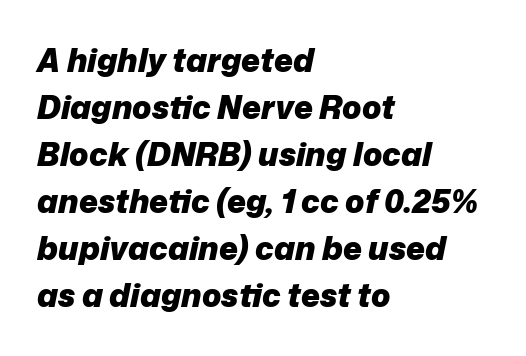
Q: Is the text bold? A: Yes.
Q: Is the text italic (slanted)? A: Yes, it leans right by about 12 degrees.
Q: Is the text underlined? A: No.
Q: How is the paragraph aligned? A: Left-aligned.
Q: Is the spacing between letters normal or unusually wide? A: Normal.
Q: Is the spacing between lines tight, normal or loose? A: Normal.
Q: Width (condensed, normal, or wide)? A: Normal.
Q: Stroke contrast? A: Low.
Q: x-height? A: Medium.
Q: Monospaced? A: No.
